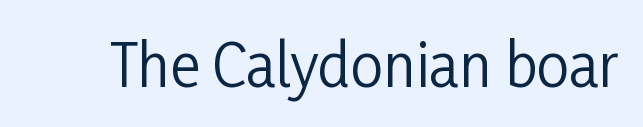
The image shows 58 px regular-weight, condensed sans-serif type, upright; set normal letter spacing, not underlined; low stroke contrast and a medium x-height.
